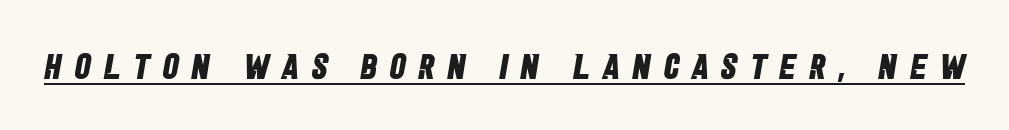
{"serif": "no", "bold": "yes", "weight": "bold", "width": "condensed", "stroke_contrast": "low", "x_height": "large", "monospaced": "no", "underline": "yes", "letter_spacing": "wide", "letter_spacing_em": 0.36, "glyph_px": 36}
